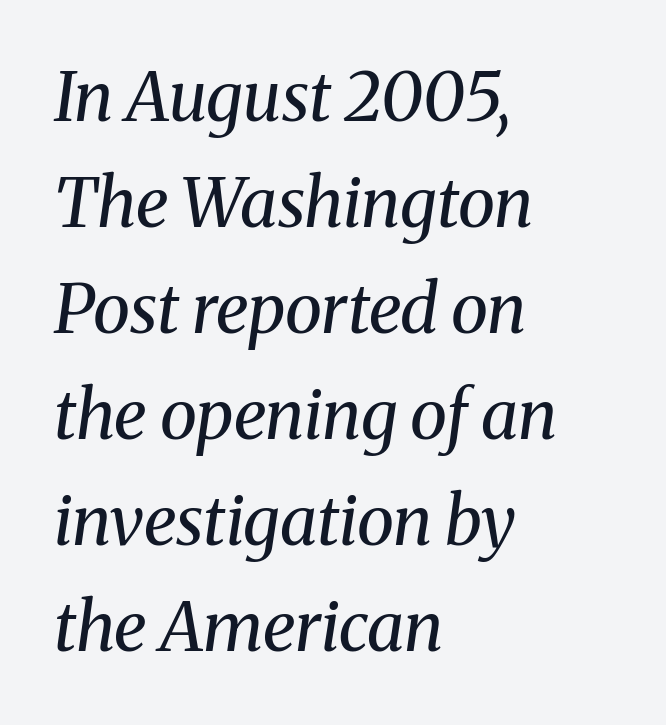
The image shows 68 px regular-weight serif type, italic (leaning right); set left-aligned, normal line spacing (1.56x), normal letter spacing, not underlined; medium stroke contrast and a medium x-height.
